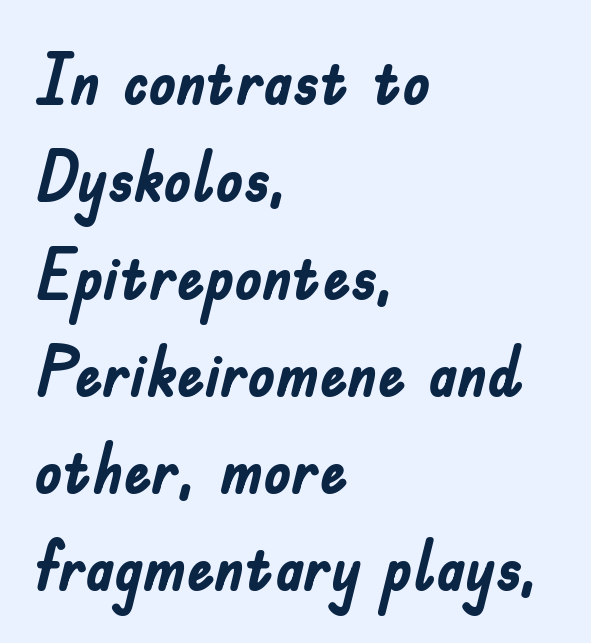
{"serif": "no", "bold": "yes", "weight": "semibold", "width": "condensed", "stroke_contrast": "low", "x_height": "small", "monospaced": "no", "underline": "no", "align": "left", "line_spacing": "normal", "line_spacing_ratio": 1.41, "letter_spacing": "normal", "letter_spacing_em": 0.0, "glyph_px": 69}
